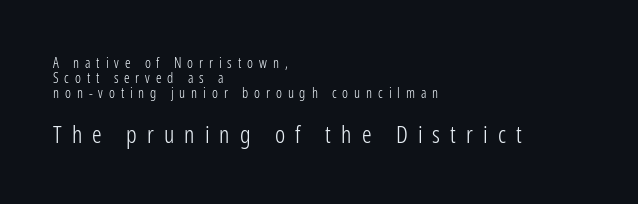
This sample uses an upright cut, with every glyph sitting square on the baseline. Is the type heavy? It reads as light-to-regular instead. In terms of letterspacing, this is a distinctly airy, spread setting. Caption: multi-line text, flush left, ragged right. Quick note: underline off. Leading is clearly below the norm, producing a dense column.
